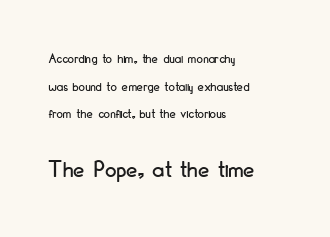
Honestly, there is no underline to notice here at all. These lines stand farther apart than default settings would place them. Ascenders rise straight up at ninety degrees. The passage is arranged the way most books set body copy — flush left. In terms of letterspacing, this is plain default setting.
